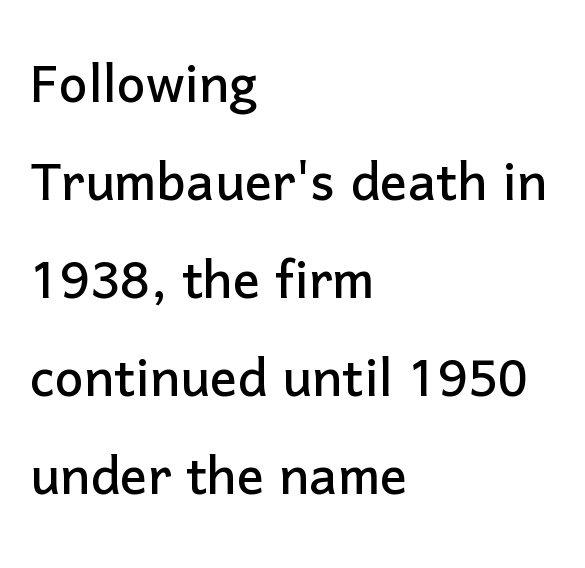
The designer left line spacing at the default. When letters stand straight like this, we call the style roman or upright. A typesetter would call this proportional, since set widths differ per character. The zone under the glyphs is completely vacant.
